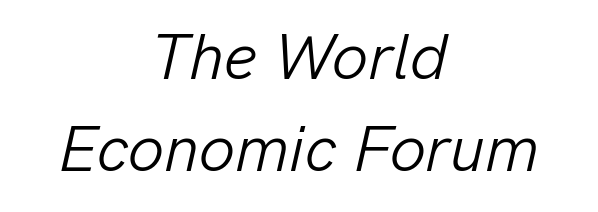
{"italic": "yes", "lean": "right", "slant_degrees": 13, "bold": "no", "weight": "light", "width": "normal", "stroke_contrast": "low", "x_height": "medium", "monospaced": "no", "underline": "no", "align": "center", "line_spacing": "normal", "line_spacing_ratio": 1.43, "letter_spacing": "normal", "letter_spacing_em": 0.0, "glyph_px": 64}
